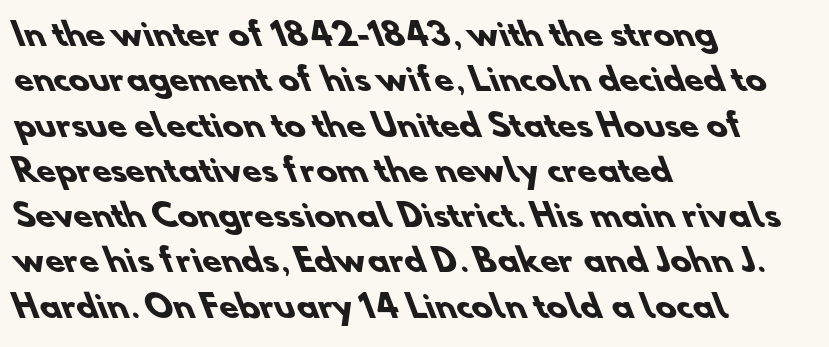
Q: Is the text bold? A: Yes.
Q: Is the typeface a serif or a sans-serif typeface? A: Sans-serif.
Q: Is the text underlined? A: No.
Q: How is the paragraph aligned? A: Left-aligned.
Q: Is the spacing between letters normal or unusually wide? A: Normal.
Q: Is the spacing between lines tight, normal or loose? A: Normal.
Q: Width (condensed, normal, or wide)? A: Normal.
Q: Stroke contrast? A: Low.
Q: x-height? A: Small.
Q: Monospaced? A: No.
